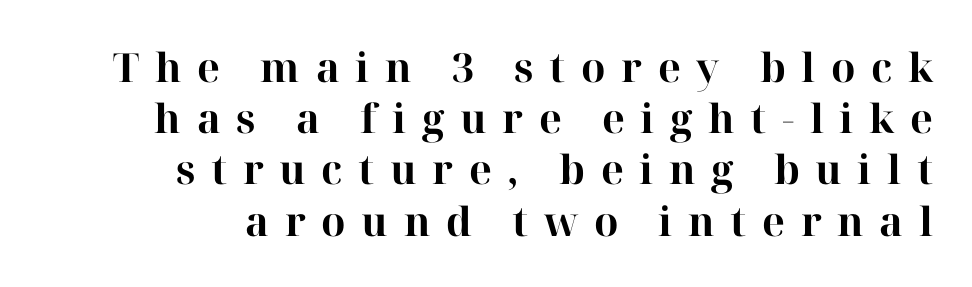
The image shows 40 px bold serif type, upright; set right-aligned, normal line spacing (1.28x), unusually wide letter spacing (+0.39 em), not underlined; high stroke contrast and a medium x-height.
